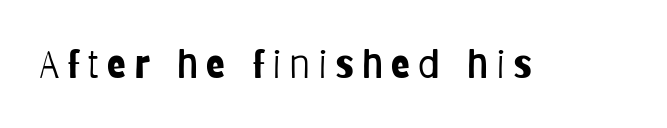
Q: Is the text bold? A: No.
Q: Is the text italic (slanted)? A: No, it is upright.
Q: Is the typeface a serif or a sans-serif typeface? A: Sans-serif.
Q: Is the text underlined? A: No.
Q: Is the spacing between letters normal or unusually wide? A: Unusually wide.
Q: Width (condensed, normal, or wide)? A: Condensed.
Q: Stroke contrast? A: Low.
Q: x-height? A: Large.
Q: Monospaced? A: No.
